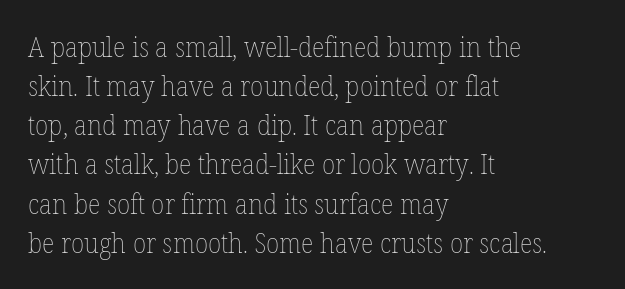
The image shows 27 px text type, upright; set left-aligned, normal line spacing (1.45x), normal letter spacing, not underlined.
